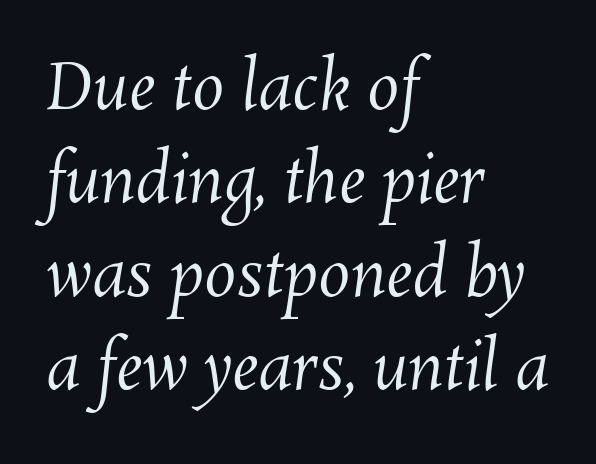
Q: Is the text bold? A: No.
Q: Is the text underlined? A: No.
Q: How is the paragraph aligned? A: Left-aligned.
Q: Is the spacing between letters normal or unusually wide? A: Normal.
Q: Is the spacing between lines tight, normal or loose? A: Normal.
Q: Width (condensed, normal, or wide)? A: Normal.
Q: Stroke contrast? A: Medium.
Q: x-height? A: Medium.
Q: Monospaced? A: No.
